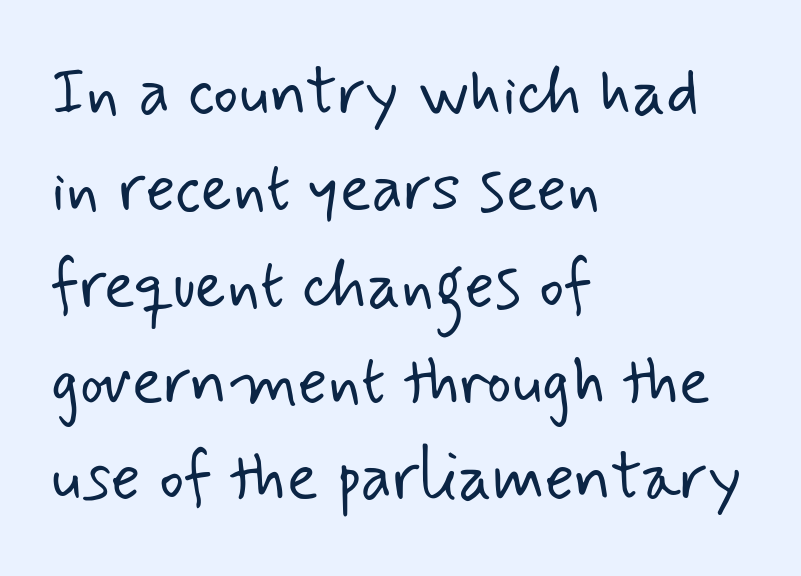
The rows are spaced the way most documents space them. A light-to-regular cut is what we see here. Each letter keeps its own natural width here, so spacing adapts to shape. The lines in this sample share a left origin and differ only in where they stop.
